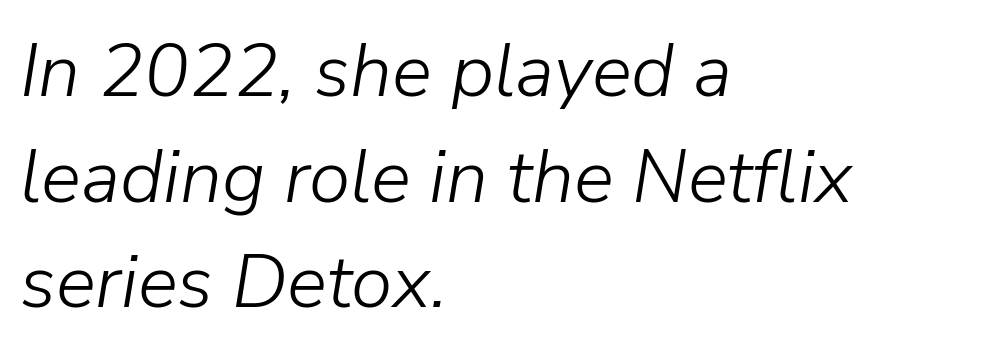
Letters rest on an invisible, unmarked baseline. Compared with a centered layout, this one pins lines to the left instead. You can tell it's italic because the verticals aren't actually vertical. Here the glyphs are tracked normally, forming tight word shapes. Think of a printed novel: that variable character pitch is what you see here.
